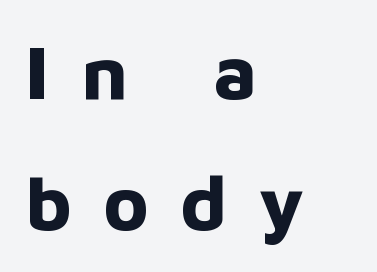
Note the varied advance widths — an 'i' is clearly narrower than an 'm'. The rendering uses a bold face; every stroke is thick and dark. Ascenders rise straight up at ninety degrees. Typographically, this falls in the sans-serif category. Underline: absent.
